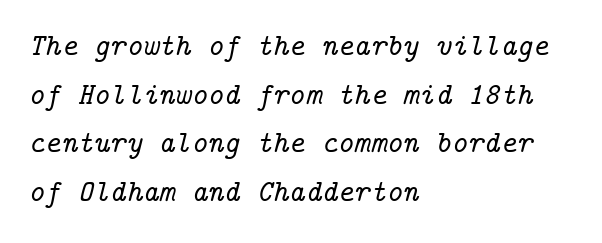
The leading is moderate, giving the passage an even texture. A clean baseline with only descenders dipping below it. Italic: yes, the glyphs are oblique. This sample uses plain, unmodified letter spacing. The lines in this sample share a left origin and differ only in where they stop.
